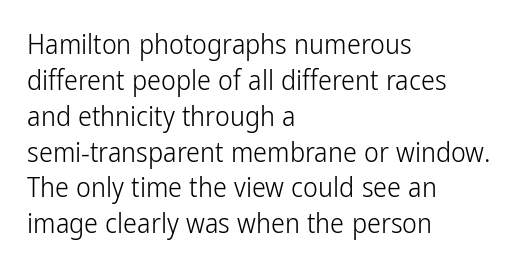
The image shows 28 px light, condensed sans-serif type, upright; set left-aligned, normal line spacing (1.28x), normal letter spacing, not underlined; low stroke contrast and a medium x-height.
